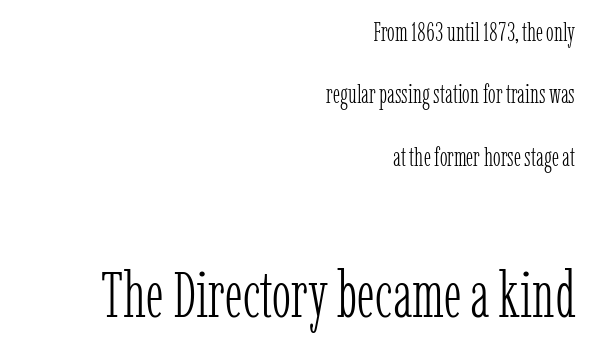
Q: Is the text bold? A: No.
Q: Is the text italic (slanted)? A: No, it is upright.
Q: Is the typeface a serif or a sans-serif typeface? A: Serif.
Q: Is the text underlined? A: No.
Q: How is the paragraph aligned? A: Right-aligned.
Q: Is the spacing between letters normal or unusually wide? A: Normal.
Q: Is the spacing between lines tight, normal or loose? A: Loose.
Q: Which block of text is set in a larger size, the first (top) or the second (bottom)? A: The second (bottom) one.
Q: Width (condensed, normal, or wide)? A: Condensed.
Q: Stroke contrast? A: Low.
Q: x-height? A: Medium.
Q: Monospaced? A: No.
